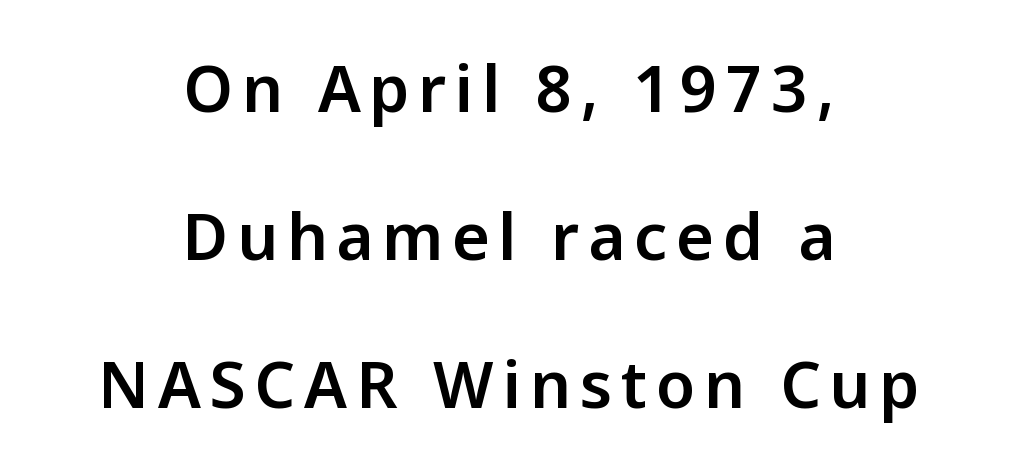
The image shows 64 px sans-serif type, upright; set centered, loose line spacing (2.31x), not underlined; low stroke contrast and a medium x-height.
